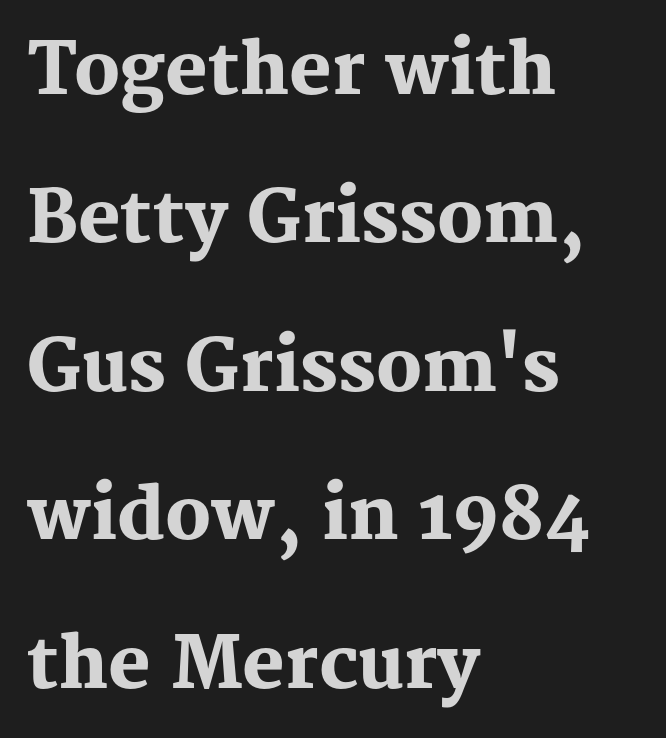
{"serif": "yes", "italic": "no", "bold": "yes", "weight": "heavy", "width": "normal", "stroke_contrast": "medium", "x_height": "medium", "monospaced": "no", "underline": "no", "align": "left", "line_spacing": "loose", "line_spacing_ratio": 2.09, "letter_spacing": "normal", "letter_spacing_em": 0.0, "glyph_px": 71}
